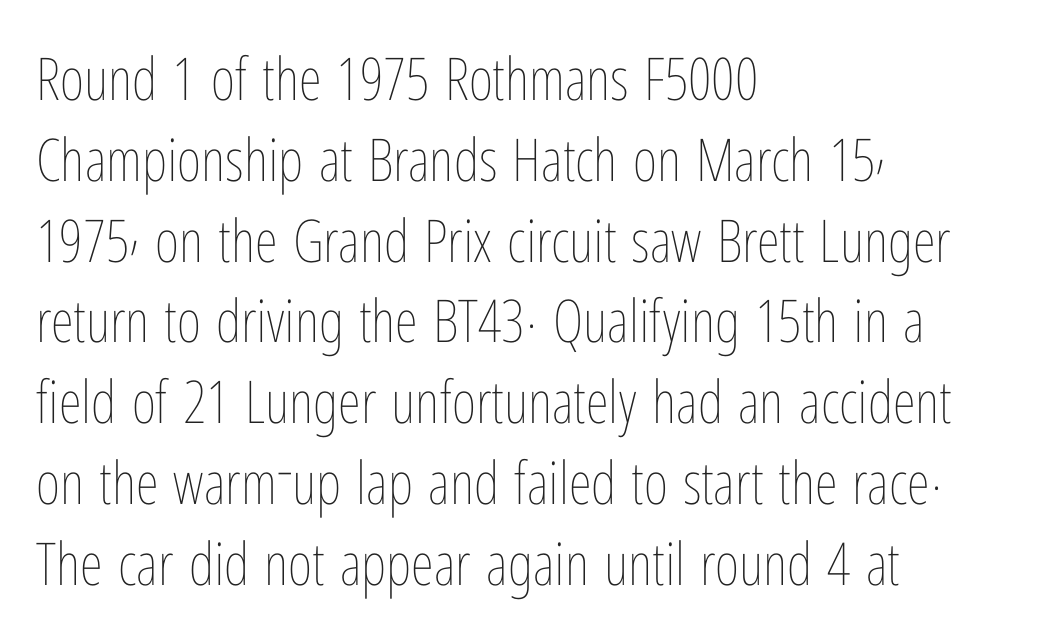
Q: Is the text bold? A: No.
Q: Is the text italic (slanted)? A: No, it is upright.
Q: Is the text underlined? A: No.
Q: How is the paragraph aligned? A: Left-aligned.
Q: Is the spacing between letters normal or unusually wide? A: Normal.
Q: Is the spacing between lines tight, normal or loose? A: Normal.
Q: Width (condensed, normal, or wide)? A: Condensed.
Q: Stroke contrast? A: Low.
Q: x-height? A: Medium.
Q: Monospaced? A: No.
